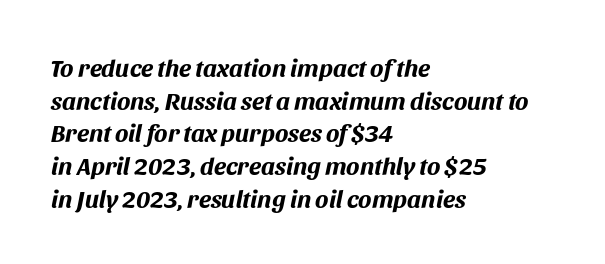
{"italic": "yes", "lean": "right", "slant_degrees": 11, "bold": "yes", "underline": "no", "align": "left", "line_spacing": "normal", "line_spacing_ratio": 1.31, "letter_spacing": "normal", "letter_spacing_em": 0.0, "glyph_px": 25}
